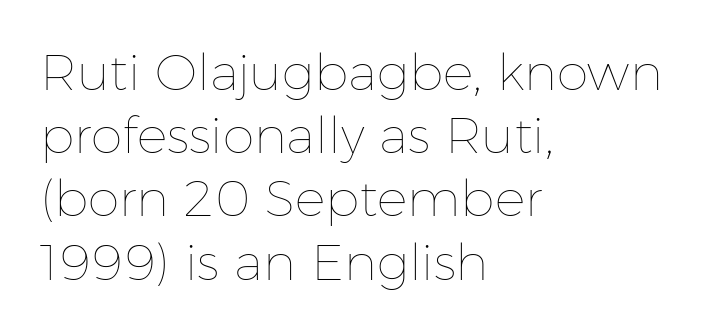
Observe the ordinary spacing: letters are neighbours, not strangers. Is there any slant? The stems are plumb. Is the stroke heavy? The answer is a plain regular-or-lighter. In CSS terms this would be text-align: left. The zone under the glyphs is completely vacant.
